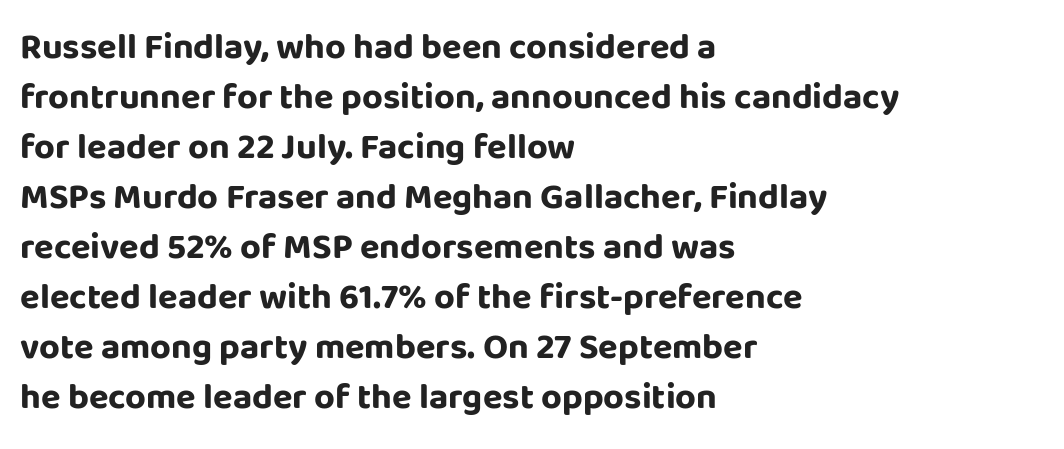
The image shows 36 px bold sans-serif type, upright; set left-aligned, normal line spacing (1.39x), normal letter spacing, not underlined; low stroke contrast and a large x-height.
